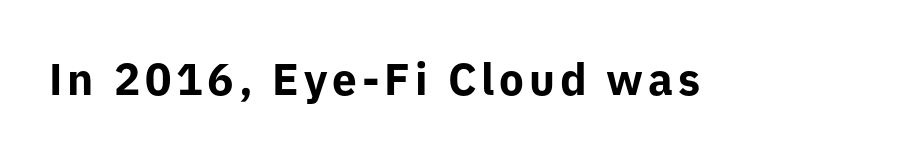
This sample has the flowing, uneven cadence of proportional lettering. The letters stand upright; this is a roman face. What weight is shown? A full bold with thick strokes. Type style note: lacks serifs.
